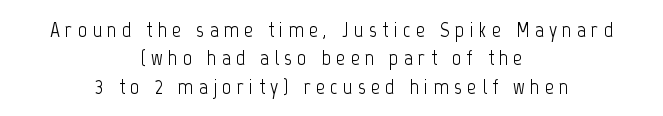
Weight: not bold — regular or lighter. The whitespace from short lines is split evenly between both sides. The rows are spaced the way most documents space them. In terms of letterspacing, this is a distinctly airy, spread setting. No italicization has been applied; the sample stays upright. The baseline area is clear.
